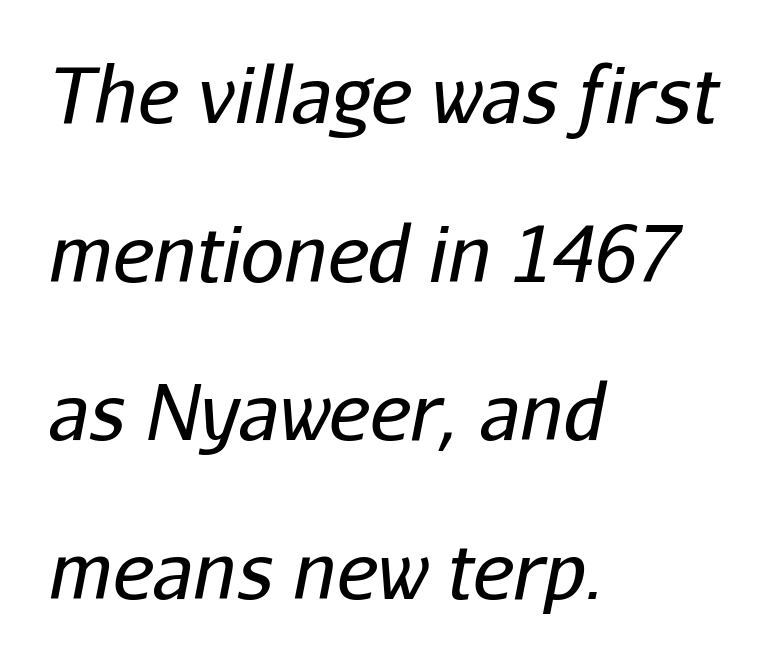
Designer's note — italics engaged. The space directly below the letters is spotless. This sample has the flowing, uneven cadence of proportional lettering. The passage shown has conventional tracking throughout. This block would shrink considerably if given ordinary leading; it's expanded now.
